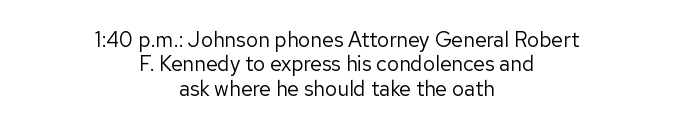
Teacher's note: observe the equal gaps on both sides — that is centered alignment. Bold? No — there's no thickening of the strokes. Posture: straight, roman, zero tilt. What stands out about the letter spacing? Nothing — it is the standard amount. The words here are not underlined.
